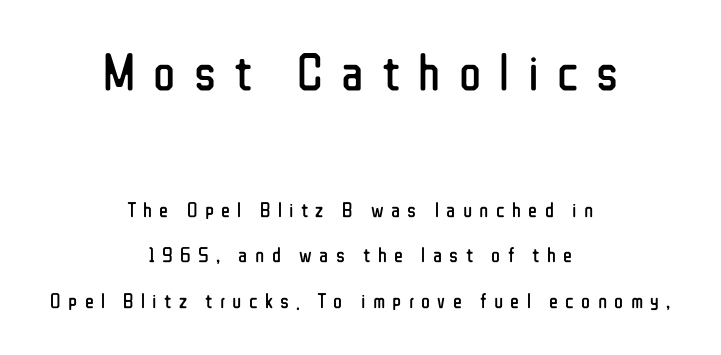
{"serif": "no", "italic": "no", "bold": "no", "weight": "regular", "width": "condensed", "stroke_contrast": "low", "x_height": "medium", "monospaced": "no", "underline": "no", "align": "center", "line_spacing": "loose", "line_spacing_ratio": 2.16, "letter_spacing": "wide", "letter_spacing_em": 0.35, "larger_block": "first", "size_ratio": 2.48, "glyph_px": 52}
